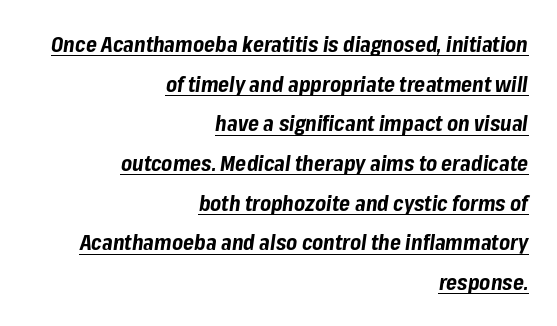
Q: Is the text bold? A: Yes.
Q: Is the text italic (slanted)? A: Yes, it leans right by about 8 degrees.
Q: Is the text underlined? A: Yes.
Q: How is the paragraph aligned? A: Right-aligned.
Q: Is the spacing between letters normal or unusually wide? A: Normal.
